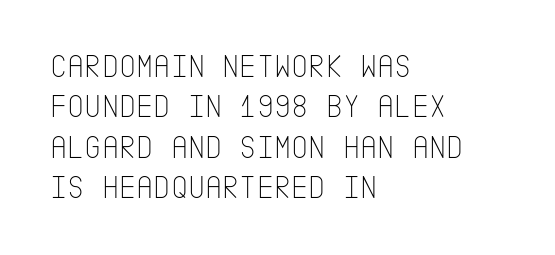
Does the lettering tilt? It doesn't — this is upright. No chunkiness to these letters — they're not bold. The characters display no serif detailing; their extremities are plain. The area under the type is left untouched.
